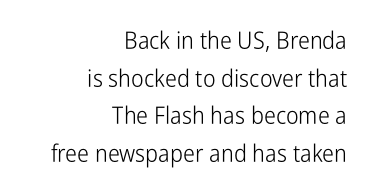
Q: Is the text bold? A: No.
Q: Is the text italic (slanted)? A: No, it is upright.
Q: Is the text underlined? A: No.
Q: How is the paragraph aligned? A: Right-aligned.
Q: Is the spacing between letters normal or unusually wide? A: Normal.
Q: Is the spacing between lines tight, normal or loose? A: Normal.
